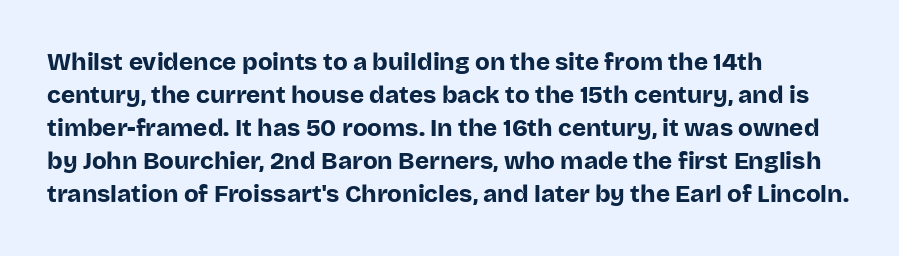
Q: Is the text bold? A: Yes.
Q: Is the text italic (slanted)? A: No, it is upright.
Q: Is the text underlined? A: No.
Q: How is the paragraph aligned? A: Left-aligned.
Q: Is the spacing between letters normal or unusually wide? A: Normal.
Q: Is the spacing between lines tight, normal or loose? A: Normal.
